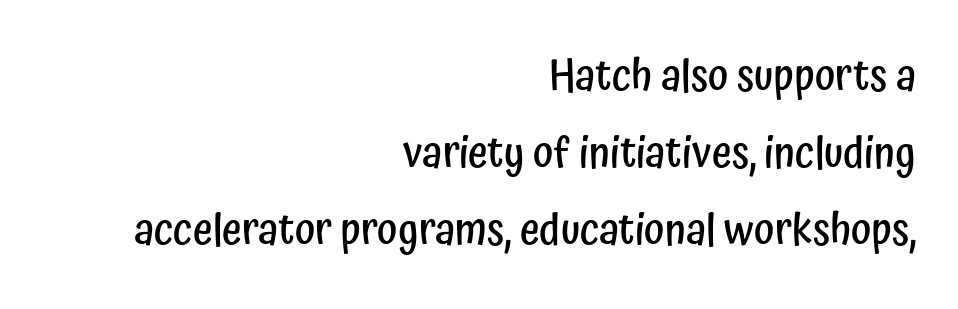
Q: Is the text bold? A: Semi-bold.
Q: Is the text italic (slanted)? A: No, it is upright.
Q: Is the typeface a serif or a sans-serif typeface? A: Sans-serif.
Q: Is the text underlined? A: No.
Q: How is the paragraph aligned? A: Right-aligned.
Q: Is the spacing between letters normal or unusually wide? A: Normal.
Q: Width (condensed, normal, or wide)? A: Condensed.
Q: Stroke contrast? A: Low.
Q: x-height? A: Medium.
Q: Monospaced? A: No.
